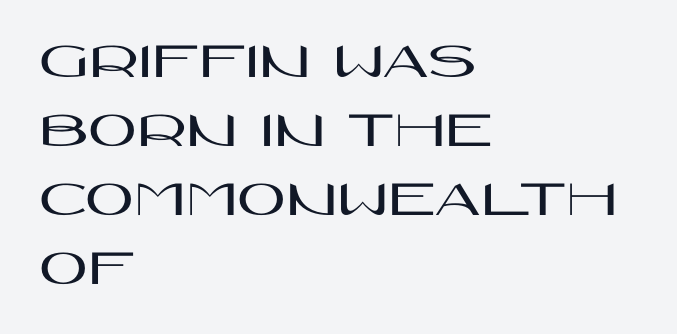
Q: Is the text italic (slanted)? A: No, it is upright.
Q: Is the typeface a serif or a sans-serif typeface? A: Sans-serif.
Q: Is the text underlined? A: No.
Q: How is the paragraph aligned? A: Left-aligned.
Q: Is the spacing between letters normal or unusually wide? A: Normal.
Q: Is the spacing between lines tight, normal or loose? A: Normal.
Q: Width (condensed, normal, or wide)? A: Wide.
Q: Stroke contrast? A: High.
Q: x-height? A: Large.
Q: Monospaced? A: No.
